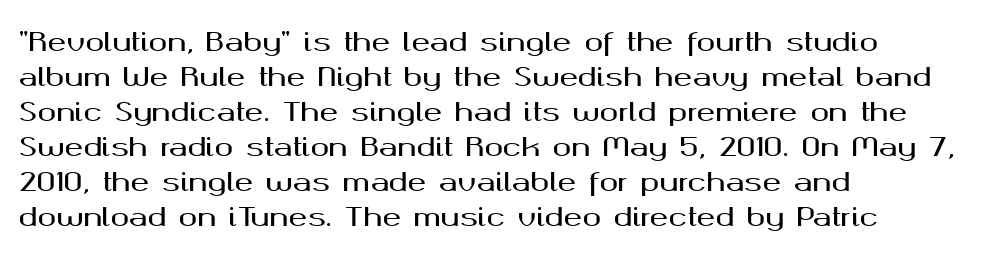
The image shows 25 px text type, upright; set left-aligned, normal line spacing (1.4x), normal letter spacing, not underlined.
